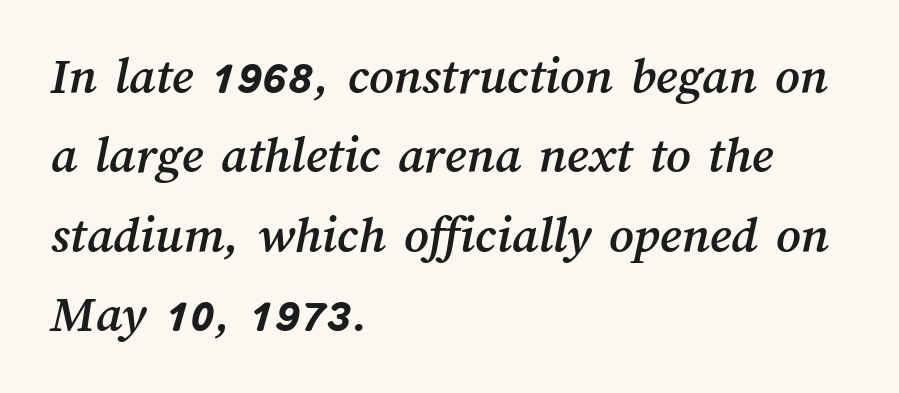
Q: Is the text underlined? A: No.
Q: How is the paragraph aligned? A: Left-aligned.
Q: Is the spacing between letters normal or unusually wide? A: Normal.
Q: Is the spacing between lines tight, normal or loose? A: Normal.
Q: Width (condensed, normal, or wide)? A: Normal.
Q: Stroke contrast? A: Medium.
Q: x-height? A: Medium.
Q: Monospaced? A: No.
